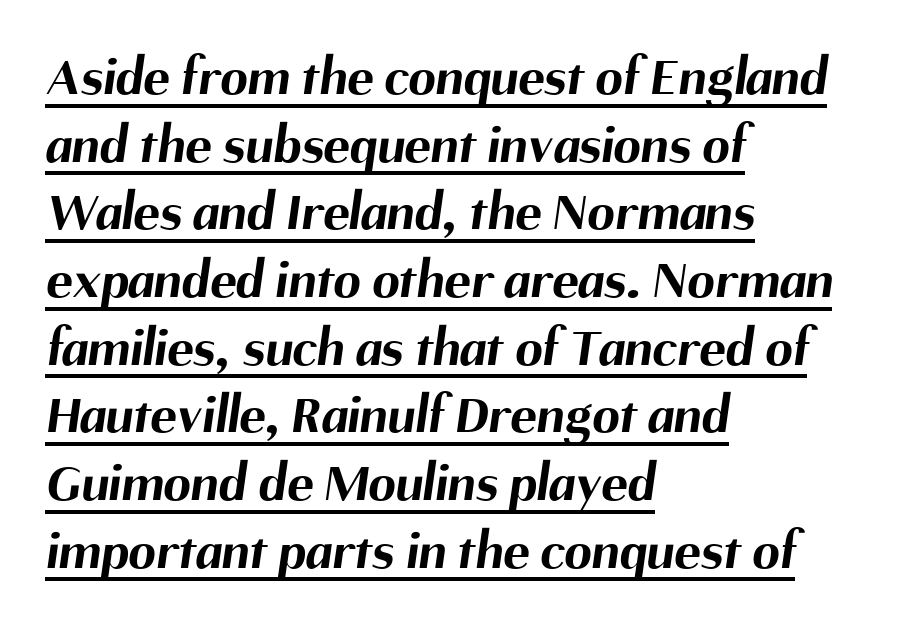
Q: Is the text bold? A: Yes.
Q: Is the typeface a serif or a sans-serif typeface? A: Sans-serif.
Q: Is the text underlined? A: Yes.
Q: How is the paragraph aligned? A: Left-aligned.
Q: Is the spacing between letters normal or unusually wide? A: Normal.
Q: Width (condensed, normal, or wide)? A: Normal.
Q: Stroke contrast? A: Medium.
Q: x-height? A: Medium.
Q: Monospaced? A: No.
